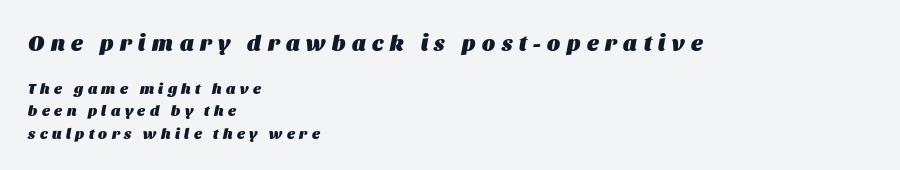
The emphasis by scale lands on block number one, above. The typesetting leans heavy: a genuine bold. Compared with typical body copy, the letter spacing here is much looser. Regular leading.
